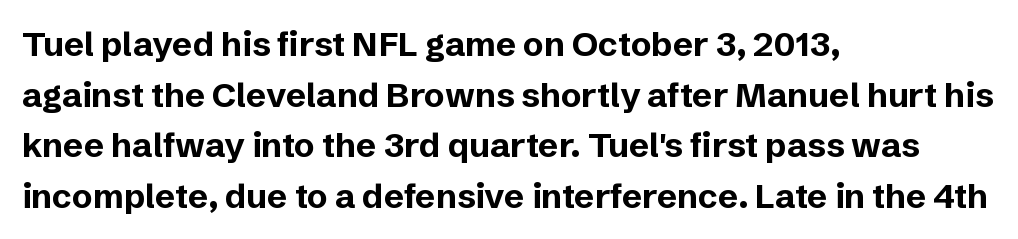
The image shows 34 px bold sans-serif type, upright; set left-aligned, normal line spacing (1.49x), normal letter spacing, not underlined; low stroke contrast and a medium x-height.
